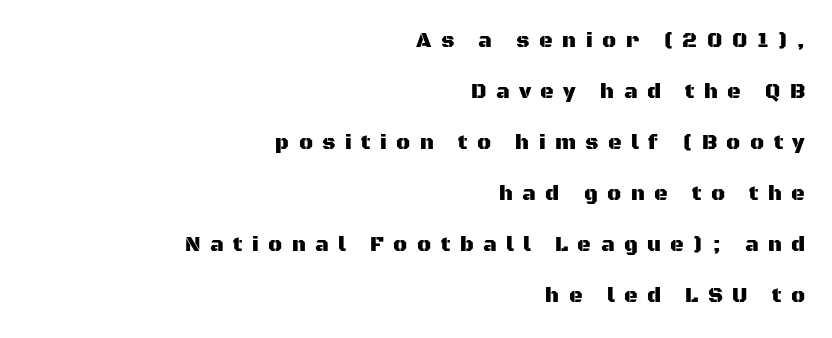
The image shows 21 px text type, upright; set right-aligned, loose line spacing (2.43x), unusually wide letter spacing (+0.45 em), not underlined.
